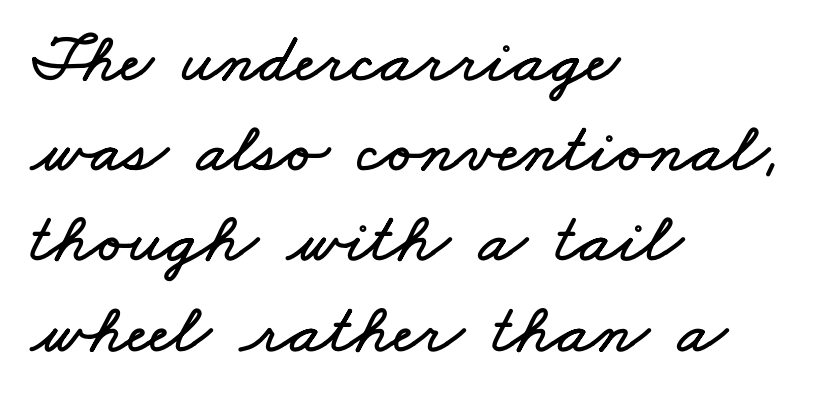
The image shows 71 px wide type; set left-aligned, normal line spacing (1.27x), normal letter spacing, not underlined; low stroke contrast and a small x-height.
